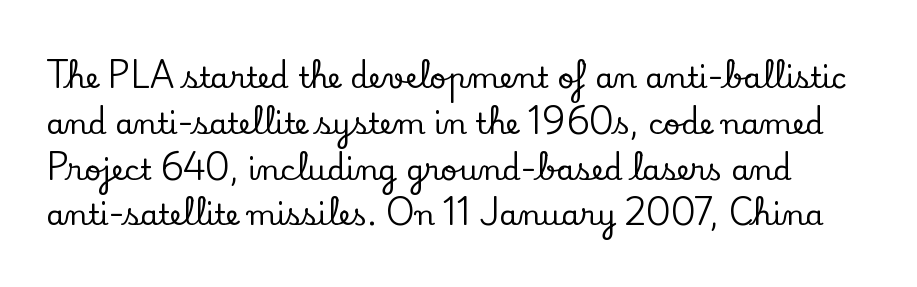
{"italic": "no", "width": "normal", "stroke_contrast": "low", "x_height": "small", "monospaced": "no", "underline": "no", "line_spacing": "normal", "line_spacing_ratio": 1.58, "letter_spacing": "normal", "letter_spacing_em": 0.0, "glyph_px": 29}
